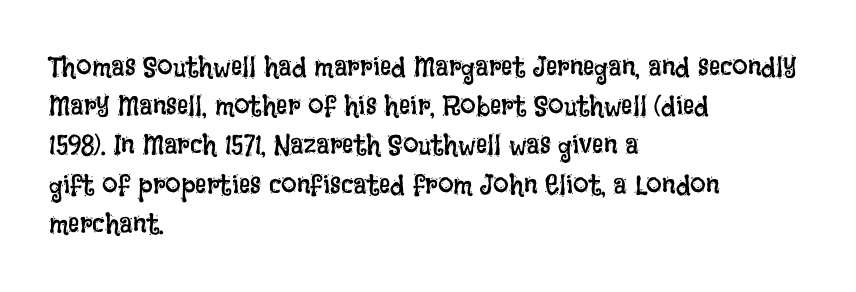
{"italic": "no", "bold": "no", "weight": "regular", "width": "condensed", "stroke_contrast": "low", "x_height": "large", "monospaced": "no", "underline": "no", "align": "left", "line_spacing": "normal", "line_spacing_ratio": 1.4, "letter_spacing": "normal", "letter_spacing_em": 0.0, "glyph_px": 28}
